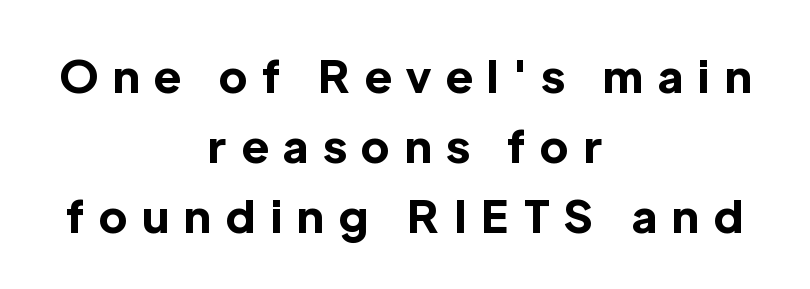
The specimen omits any rule beneath the text block's lines. Leftover space on each line is divided equally before and after the words. The face used here is proportionally spaced, like ordinary book or web type. Heavy-handed strokes throughout: this text is bold. The space between consecutive lines is moderate.
